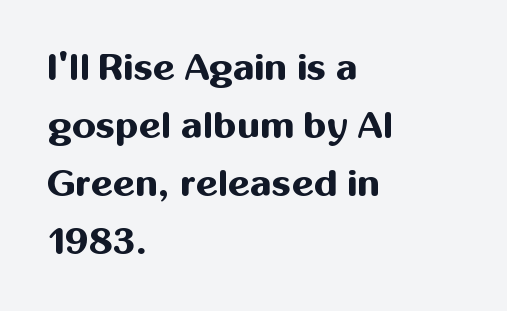
Q: Is the text bold? A: Yes.
Q: Is the text italic (slanted)? A: No, it is upright.
Q: Is the typeface a serif or a sans-serif typeface? A: Sans-serif.
Q: Is the text underlined? A: No.
Q: How is the paragraph aligned? A: Left-aligned.
Q: Is the spacing between letters normal or unusually wide? A: Normal.
Q: Is the spacing between lines tight, normal or loose? A: Normal.
Q: Width (condensed, normal, or wide)? A: Normal.
Q: Stroke contrast? A: Medium.
Q: x-height? A: Medium.
Q: Monospaced? A: No.
